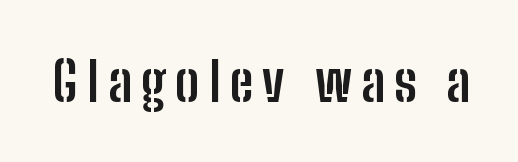
The type sits square on the baseline with zero lean. Font category for this specimen: sans-serif. Is this a fixed-width face? No — the glyphs have proportional, varying widths. The strokes are fattened all the way to bold. The gap between lines stays unmarked.
